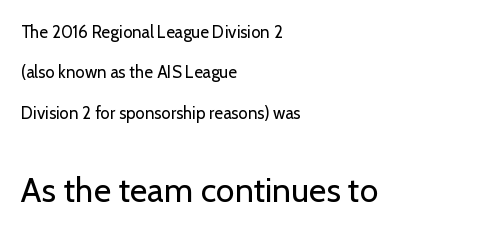
{"serif": "no", "italic": "no", "bold": "no", "weight": "regular", "width": "normal", "stroke_contrast": "low", "x_height": "medium", "monospaced": "no", "underline": "no", "align": "left", "line_spacing": "loose", "line_spacing_ratio": 2.37, "letter_spacing": "normal", "letter_spacing_em": 0.0, "larger_block": "second", "size_ratio": 2.0, "glyph_px": 34}
